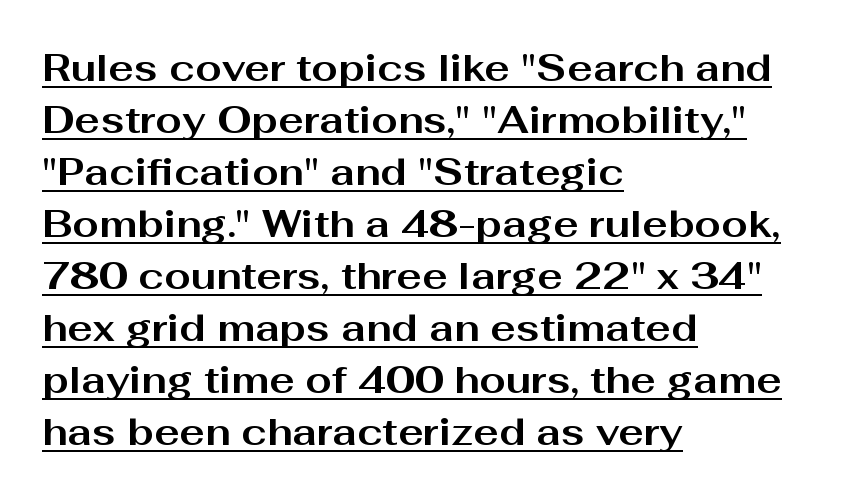
Q: Is the text bold? A: Yes.
Q: Is the text italic (slanted)? A: No, it is upright.
Q: Is the typeface a serif or a sans-serif typeface? A: Sans-serif.
Q: Is the text underlined? A: Yes.
Q: How is the paragraph aligned? A: Left-aligned.
Q: Is the spacing between letters normal or unusually wide? A: Normal.
Q: Is the spacing between lines tight, normal or loose? A: Normal.
Q: Width (condensed, normal, or wide)? A: Wide.
Q: Stroke contrast? A: Medium.
Q: x-height? A: Medium.
Q: Monospaced? A: No.
